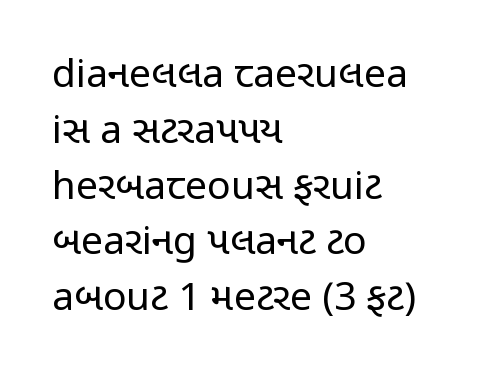
The image shows 39 px regular-weight, condensed sans-serif type, upright; set left-aligned, normal line spacing (1.43x), normal letter spacing, not underlined; low stroke contrast and a medium x-height.
